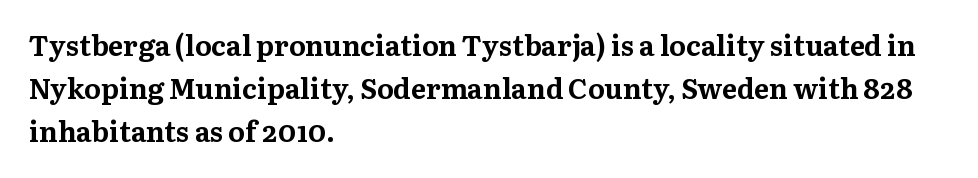
The image shows 28 px bold serif type, upright; set left-aligned, normal line spacing (1.53x), normal letter spacing, not underlined; medium stroke contrast and a medium x-height.
